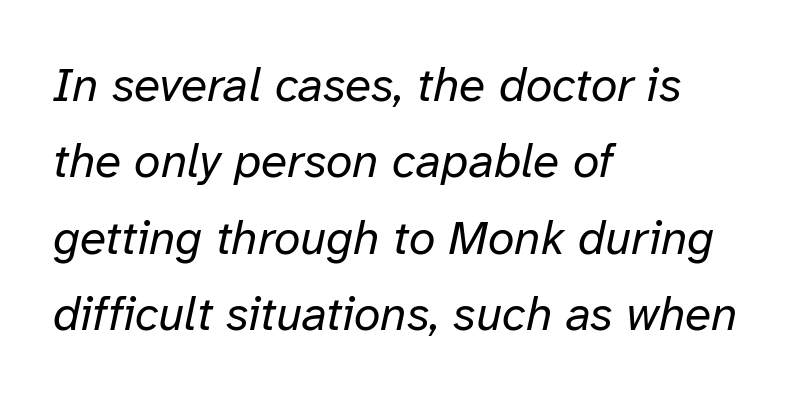
{"italic": "yes", "lean": "right", "slant_degrees": 12, "bold": "no", "weight": "regular", "width": "normal", "stroke_contrast": "low", "x_height": "medium", "monospaced": "no", "underline": "no", "align": "left", "line_spacing": "normal", "line_spacing_ratio": 1.59, "letter_spacing": "normal", "letter_spacing_em": 0.0, "glyph_px": 48}
